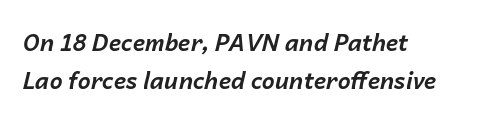
The image shows 23 px bold type, italic (leaning right); set left-aligned, normal line spacing (1.64x), normal letter spacing, not underlined.
